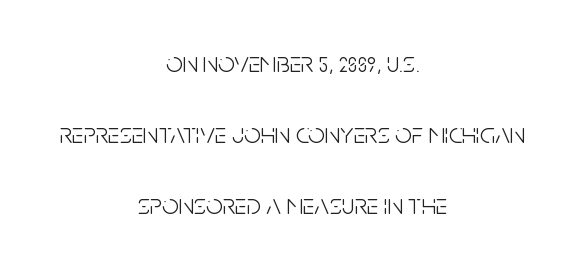
The typesetting does not lean heavy: it is not bold. One-word summary of the alignment: center. This sample has the flowing, uneven cadence of proportional lettering. This rendering employs a face without finishing strokes, i.e., a sans-serif. Horizontal bands of white between lines are thick stripes. Here the glyphs are tracked normally, forming tight word shapes.
